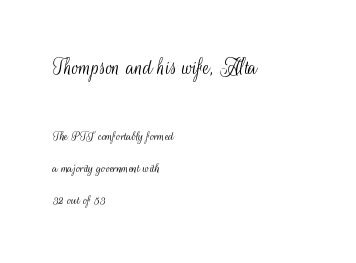
{"bold": "no", "underline": "no", "align": "left", "line_spacing": "loose", "line_spacing_ratio": 2.31, "letter_spacing": "normal", "letter_spacing_em": 0.0, "larger_block": "first", "size_ratio": 1.71, "glyph_px": 24}
